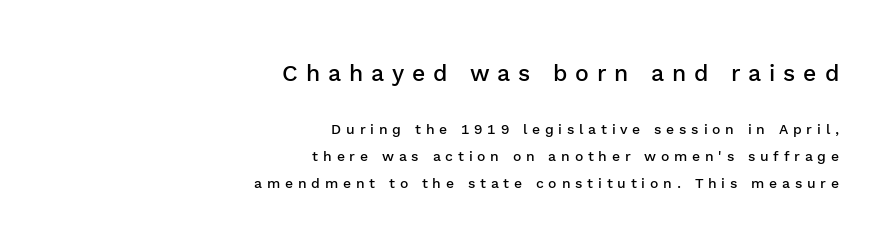
Two sizes are in play, and the larger belongs to the first block. The string is rendered with underlining switched off. Does extra space separate the letters? Yes, quite a lot of it. Visually the block forms a straight wall on the right and a jagged coastline on the left. I'd describe the lettering as semibold — firm but not a full bold.
